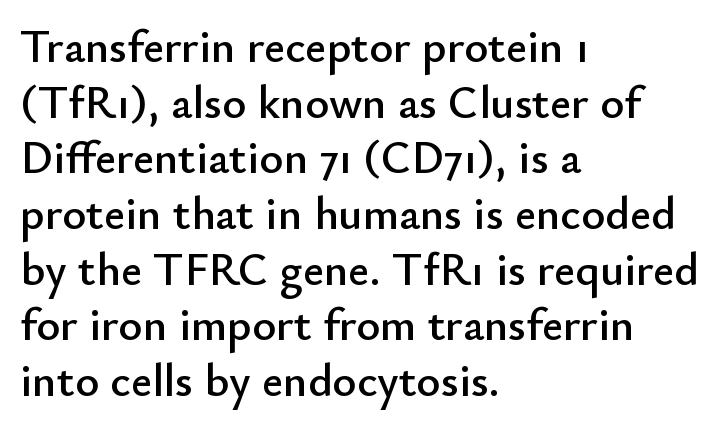
The image shows 46 px sans-serif type, upright; set left-aligned, line spacing 1.21x, normal letter spacing, not underlined; low stroke contrast and a small x-height.
